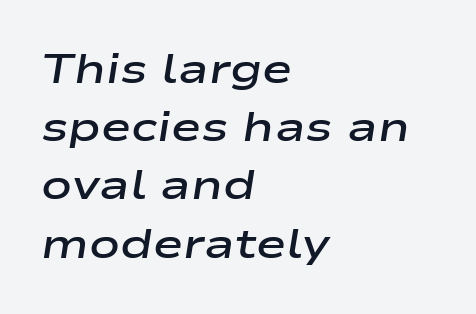
Line spacing here is normal. Students, note that the glyphs here touch the page at normal intervals. Notice how the passage keeps a crisp vertical edge on the left only. The letters advance in unequal steps, a hallmark of proportional type. Would a proofreader flag this as italicized? Yes. Slightly chunky letters — semibold, I'd say, not full bold.
